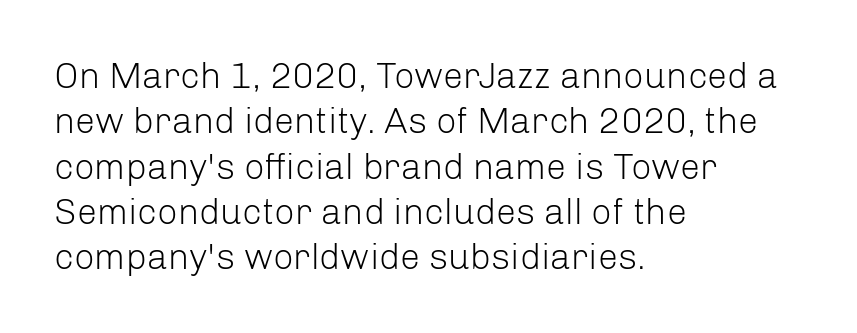
{"serif": "no", "italic": "no", "bold": "no", "weight": "light", "width": "normal", "stroke_contrast": "low", "x_height": "medium", "monospaced": "no", "underline": "no", "align": "left", "line_spacing": "normal", "line_spacing_ratio": 1.26, "letter_spacing": "normal", "letter_spacing_em": 0.0, "glyph_px": 36}
